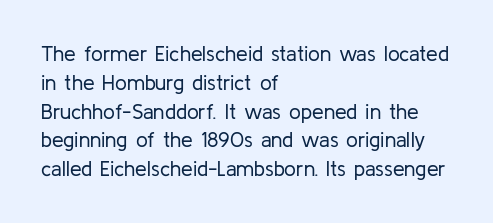
{"italic": "no", "bold": "no", "underline": "no", "align": "left", "line_spacing": "normal", "line_spacing_ratio": 1.37, "letter_spacing": "normal", "letter_spacing_em": 0.0, "glyph_px": 21}
